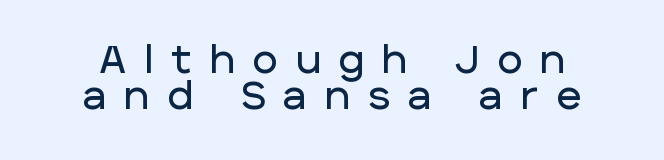
You could not count columns in this text — the font is proportionally spaced. You could only call the tracking loose — the letters float apart. Ascenders rise straight up at ninety degrees. Check the space under the baseline: it is left empty.
